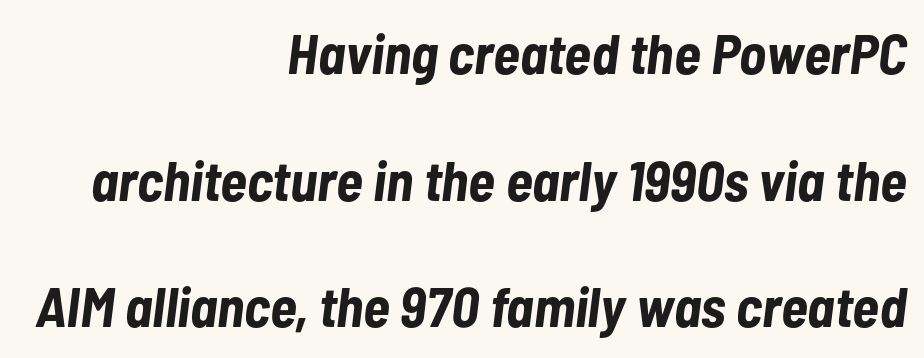
Would a proofreader flag this as italicized? Yes. Varying glyph widths throughout — classic text-font behaviour. Leftover space on each line is placed entirely before the opening word. The rendering keeps characters at their native spacing. Thick stems and heavy bowls — unmistakably bold.
